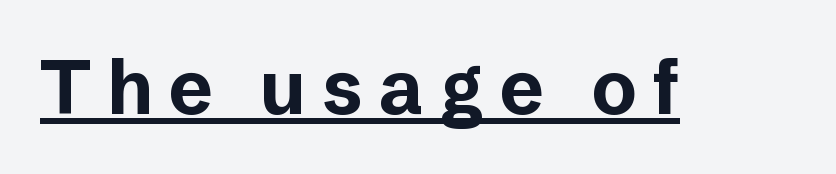
The image shows 75 px bold sans-serif type, upright; set unusually wide letter spacing (+0.21 em), underlined; low stroke contrast and a medium x-height.
